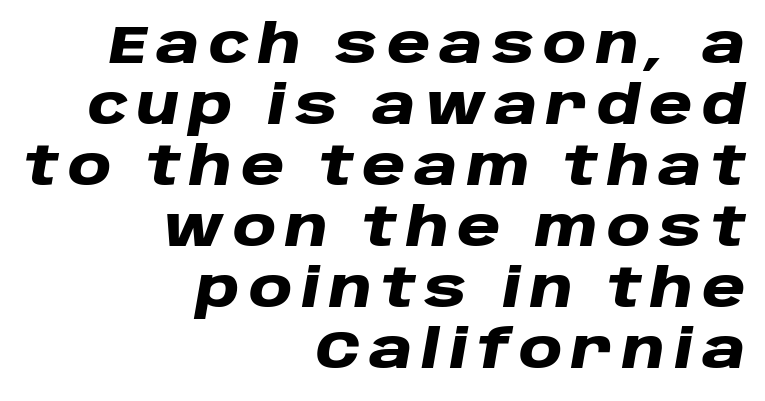
Q: Is the text bold? A: Yes.
Q: Is the text italic (slanted)? A: Yes, it leans right by about 10 degrees.
Q: Is the text underlined? A: No.
Q: How is the paragraph aligned? A: Right-aligned.
Q: Is the spacing between lines tight, normal or loose? A: Tight.
Q: Width (condensed, normal, or wide)? A: Wide.
Q: Stroke contrast? A: Low.
Q: x-height? A: Large.
Q: Monospaced? A: No.
